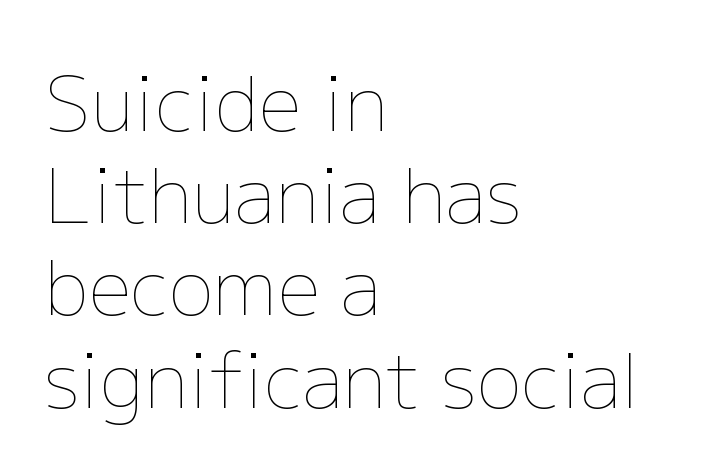
The image shows 75 px thin type, upright; set left-aligned, line spacing 1.23x, normal letter spacing, not underlined; low stroke contrast and a medium x-height.
